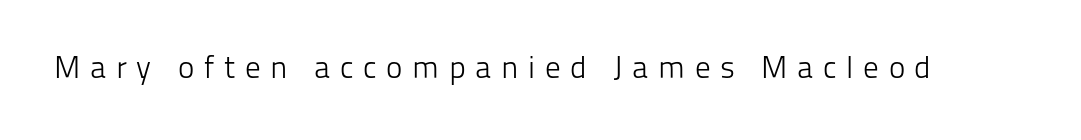
Q: Is the text bold? A: No.
Q: Is the text italic (slanted)? A: No, it is upright.
Q: Is the typeface a serif or a sans-serif typeface? A: Sans-serif.
Q: Is the text underlined? A: No.
Q: Is the spacing between letters normal or unusually wide? A: Unusually wide.
Q: Width (condensed, normal, or wide)? A: Normal.
Q: Stroke contrast? A: Low.
Q: x-height? A: Medium.
Q: Monospaced? A: No.
